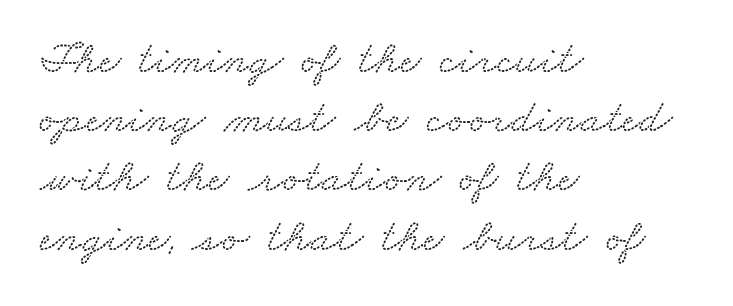
Q: Is the typeface a serif or a sans-serif typeface? A: Serif.
Q: Is the text underlined? A: No.
Q: How is the paragraph aligned? A: Left-aligned.
Q: Is the spacing between letters normal or unusually wide? A: Normal.
Q: Is the spacing between lines tight, normal or loose? A: Normal.
Q: Width (condensed, normal, or wide)? A: Wide.
Q: Stroke contrast? A: Medium.
Q: x-height? A: Small.
Q: Monospaced? A: No.
